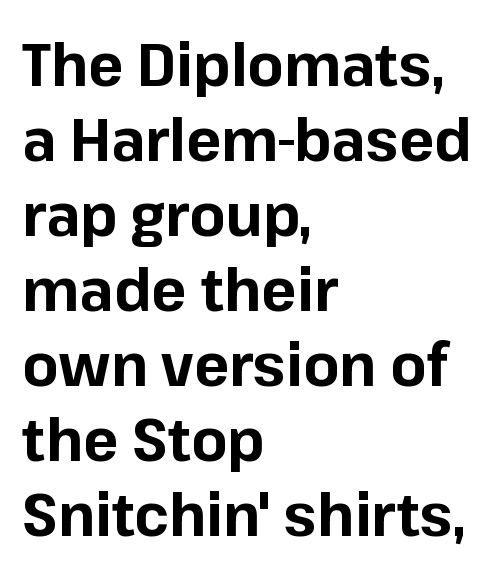
{"serif": "no", "italic": "no", "bold": "yes", "weight": "bold", "width": "normal", "stroke_contrast": "low", "x_height": "medium", "monospaced": "no", "underline": "no", "align": "left", "line_spacing": "normal", "line_spacing_ratio": 1.27, "letter_spacing": "normal", "letter_spacing_em": 0.0, "glyph_px": 59}
